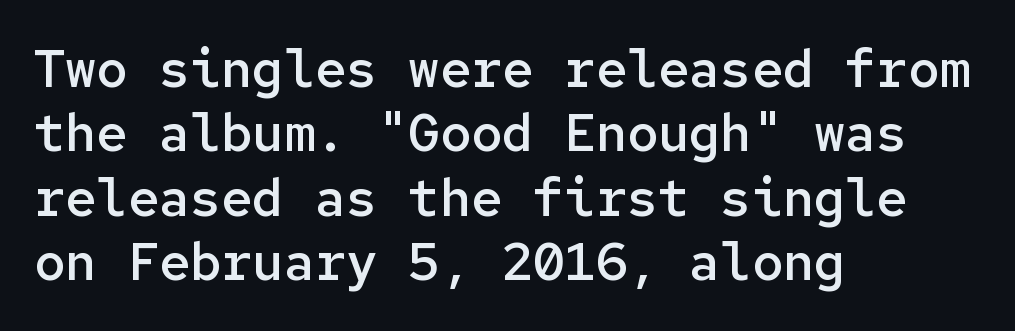
This sample has the even, mechanical cadence of fixed-width lettering. Spacing between characters is what you'd get straight out of the box. Ordinary non-slanted type is in use. Is the type bold? Partly — it's a semibold, heavier than regular but not fully bold.
